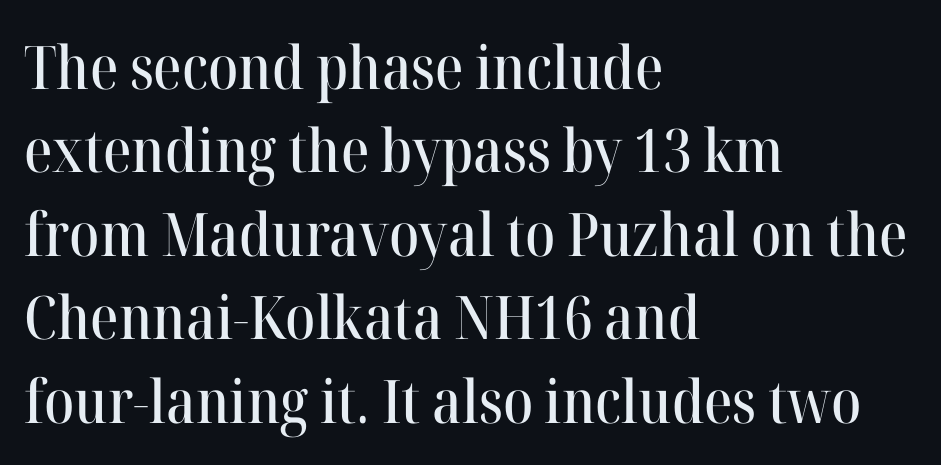
{"serif": "yes", "italic": "no", "width": "normal", "stroke_contrast": "high", "x_height": "medium", "monospaced": "no", "underline": "no", "align": "left", "line_spacing": "normal", "line_spacing_ratio": 1.39, "letter_spacing": "normal", "letter_spacing_em": 0.0, "glyph_px": 60}
